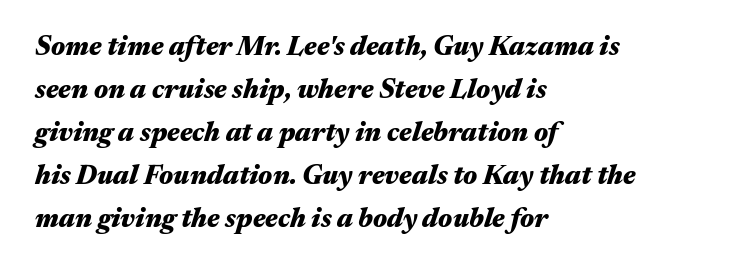
A classic flush-left, rag-right setting is used for this passage. Glance below the letters and you will spot only blank space. Weight: bold. Each word holds together tightly as a unit, with standard inter-letter gaps. Slant detected: the letters are inclined.
